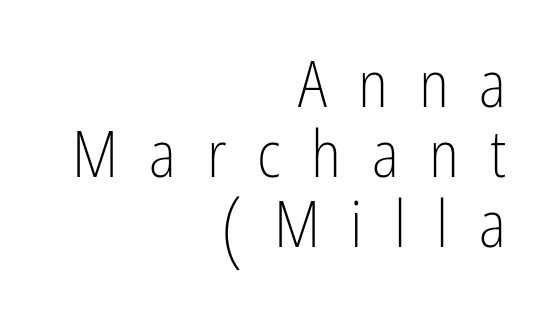
Q: Is the text bold? A: No.
Q: Is the text italic (slanted)? A: No, it is upright.
Q: Is the typeface a serif or a sans-serif typeface? A: Sans-serif.
Q: Is the text underlined? A: No.
Q: How is the paragraph aligned? A: Right-aligned.
Q: Is the spacing between letters normal or unusually wide? A: Unusually wide.
Q: Is the spacing between lines tight, normal or loose? A: Tight.
Q: Width (condensed, normal, or wide)? A: Condensed.
Q: Stroke contrast? A: Low.
Q: x-height? A: Medium.
Q: Monospaced? A: No.
